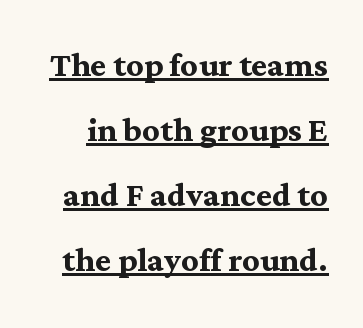
Q: Is the text bold? A: Yes.
Q: Is the text italic (slanted)? A: No, it is upright.
Q: Is the typeface a serif or a sans-serif typeface? A: Serif.
Q: Is the text underlined? A: Yes.
Q: Is the spacing between letters normal or unusually wide? A: Normal.
Q: Is the spacing between lines tight, normal or loose? A: Normal.
Q: Width (condensed, normal, or wide)? A: Normal.
Q: Stroke contrast? A: Medium.
Q: x-height? A: Medium.
Q: Monospaced? A: No.
